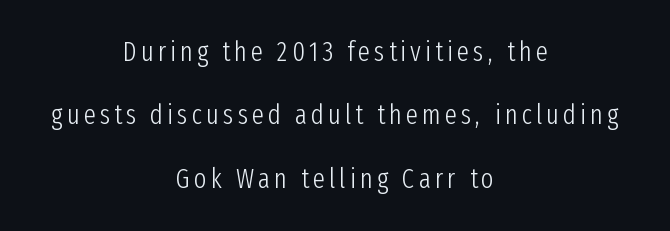
Q: Is the text bold? A: No.
Q: Is the text italic (slanted)? A: No, it is upright.
Q: Is the text underlined? A: No.
Q: How is the paragraph aligned? A: Centered.
Q: Is the spacing between lines tight, normal or loose? A: Loose.
